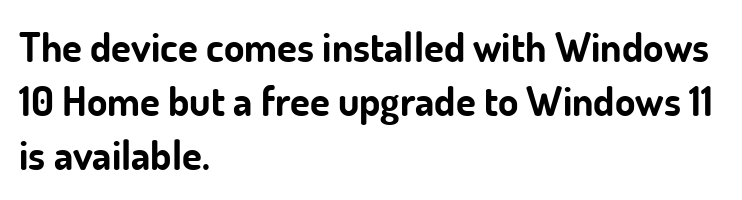
The letters are bold, with thick, heavy strokes. What's the leading like? Ordinary, nothing unusual. Each letter keeps its own natural width here, so spacing adapts to shape. No italicization has been applied; the sample stays upright.
